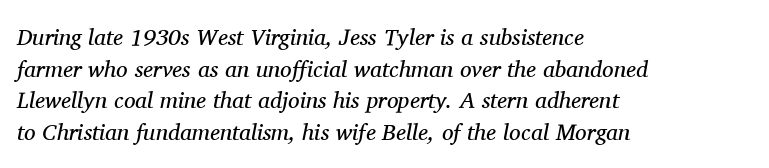
The image shows 23 px text type, italic (leaning right); set left-aligned, normal line spacing (1.37x), normal letter spacing, not underlined.
